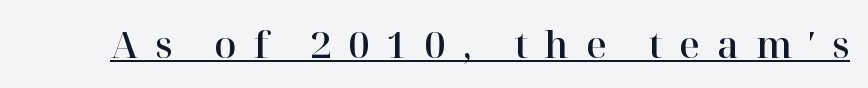
These lines have a slow, spaced-out rhythm from letter to letter. Underlined type. Note: serifs present on the glyphs. Is there any slant? The stems are plumb.
